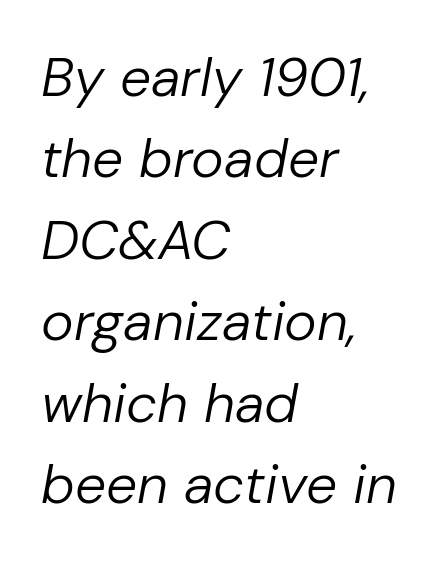
Q: Is the text bold? A: No.
Q: Is the text italic (slanted)? A: Yes, it leans right by about 10 degrees.
Q: Is the text underlined? A: No.
Q: How is the paragraph aligned? A: Left-aligned.
Q: Is the spacing between letters normal or unusually wide? A: Normal.
Q: Is the spacing between lines tight, normal or loose? A: Normal.
Q: Width (condensed, normal, or wide)? A: Normal.
Q: Stroke contrast? A: Low.
Q: x-height? A: Medium.
Q: Monospaced? A: No.
